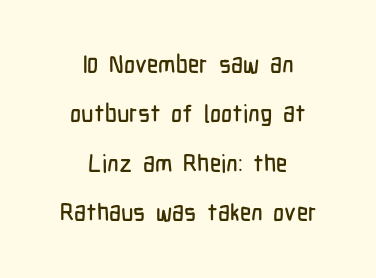
The image shows 24 px text type, upright; set centered, loose line spacing (2.06x), normal letter spacing, not underlined.
